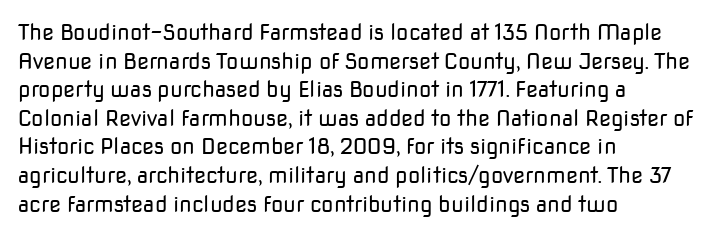
The image shows 22 px text type, upright; set left-aligned, normal line spacing (1.3x), normal letter spacing, not underlined.
